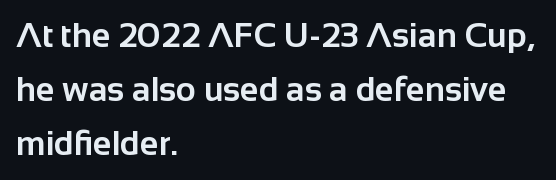
Characters follow at the spacing the type designer built in. Left-aligned paragraph, ragged on the right. Note the varied advance widths — an 'i' is clearly narrower than an 'm'. Its strokes are broad and dark, the hallmark of bold type. Is this a sans? Yes — the strokes have no serifs. What's the leading like? Ordinary, nothing unusual.
